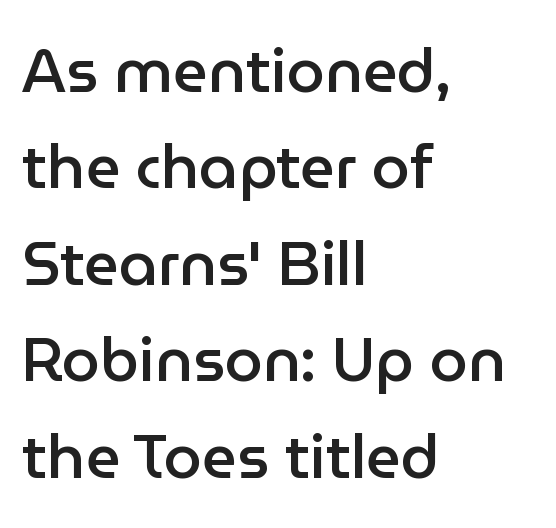
{"serif": "no", "italic": "no", "bold": "semi", "weight": "semibold", "width": "normal", "stroke_contrast": "low", "x_height": "medium", "monospaced": "no", "underline": "no", "align": "left", "line_spacing": "normal", "line_spacing_ratio": 1.58, "letter_spacing": "normal", "letter_spacing_em": 0.0, "glyph_px": 61}
